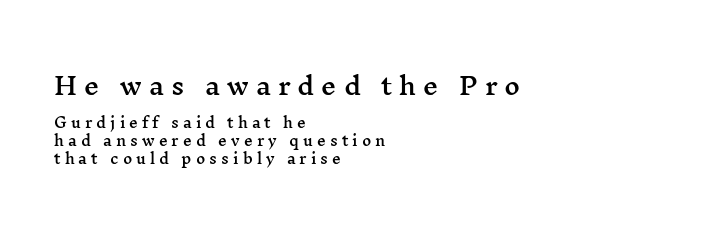
This rendering widens character spacing well past its baseline value. When letters stand straight like this, we call the style roman or upright. Compared with typical paragraphs, the rows here are spaced about the same. Block one is the big one; block two sits smaller underneath.
